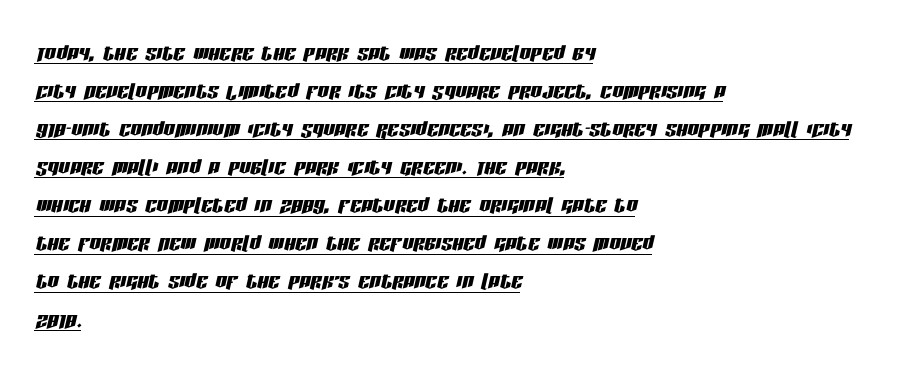
{"italic": "yes", "lean": "right", "slant_degrees": 13, "width": "condensed", "stroke_contrast": "low", "x_height": "large", "monospaced": "no", "underline": "yes", "align": "left", "line_spacing": "normal", "line_spacing_ratio": 1.36, "letter_spacing": "normal", "letter_spacing_em": 0.0, "glyph_px": 28}
